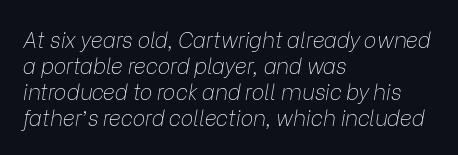
The text carries the slant typical of an italic or oblique font. The face used here is rendered with its standard letterfit. The text block is weighted toward the left margin, trailing off unevenly rightward. The baseline area is clear.
